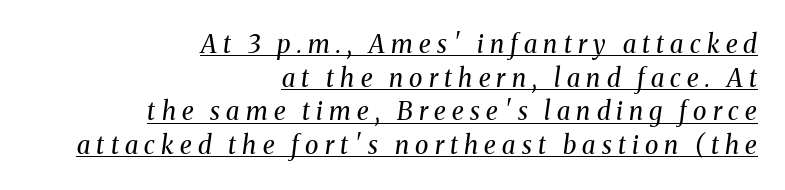
The image shows 25 px text type, italic (leaning right); set right-aligned, normal line spacing (1.35x), unusually wide letter spacing (+0.25 em), underlined.
